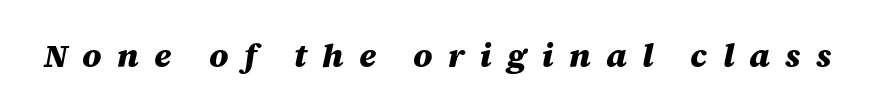
The image shows 33 px heavy type, italic (leaning right); set unusually wide letter spacing (+0.46 em), not underlined; medium stroke contrast and a large x-height.
